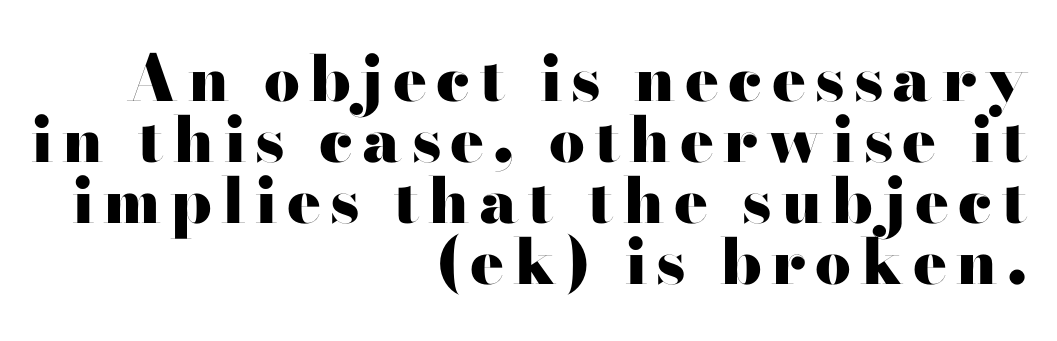
Q: Is the text bold? A: Yes.
Q: Is the text italic (slanted)? A: No, it is upright.
Q: Is the typeface a serif or a sans-serif typeface? A: Sans-serif.
Q: Is the text underlined? A: No.
Q: How is the paragraph aligned? A: Right-aligned.
Q: Is the spacing between lines tight, normal or loose? A: Tight.
Q: Width (condensed, normal, or wide)? A: Wide.
Q: Stroke contrast? A: High.
Q: x-height? A: Small.
Q: Monospaced? A: No.
